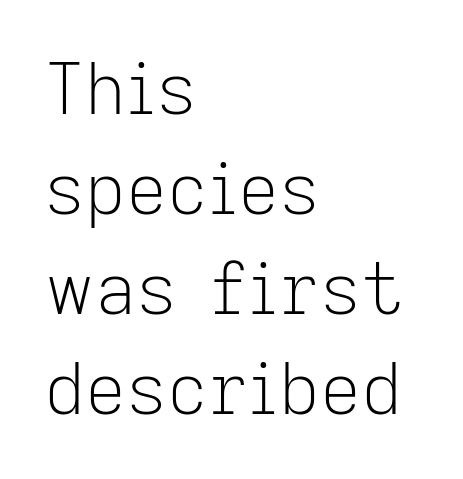
{"serif": "no", "italic": "no", "bold": "no", "weight": "light", "width": "normal", "stroke_contrast": "low", "x_height": "medium", "monospaced": "no", "underline": "no", "align": "left", "line_spacing": "normal", "line_spacing_ratio": 1.41, "letter_spacing": "normal", "letter_spacing_em": 0.0, "glyph_px": 71}
